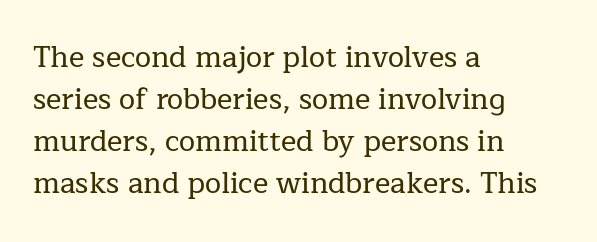
Q: Is the text italic (slanted)? A: No, it is upright.
Q: Is the typeface a serif or a sans-serif typeface? A: Serif.
Q: Is the text underlined? A: No.
Q: How is the paragraph aligned? A: Left-aligned.
Q: Is the spacing between letters normal or unusually wide? A: Normal.
Q: Is the spacing between lines tight, normal or loose? A: Normal.
Q: Width (condensed, normal, or wide)? A: Normal.
Q: Stroke contrast? A: Low.
Q: x-height? A: Medium.
Q: Monospaced? A: No.
